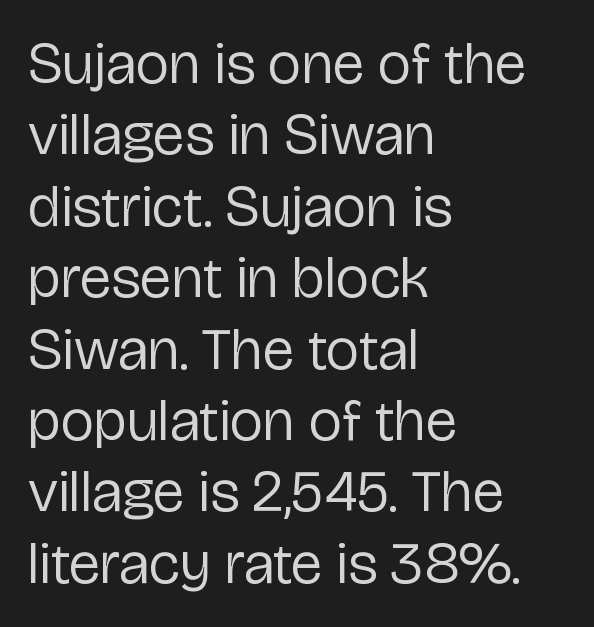
Q: Is the text bold? A: No.
Q: Is the text italic (slanted)? A: No, it is upright.
Q: Is the typeface a serif or a sans-serif typeface? A: Sans-serif.
Q: Is the text underlined? A: No.
Q: How is the paragraph aligned? A: Left-aligned.
Q: Is the spacing between letters normal or unusually wide? A: Normal.
Q: Width (condensed, normal, or wide)? A: Normal.
Q: Stroke contrast? A: Low.
Q: x-height? A: Medium.
Q: Monospaced? A: No.
